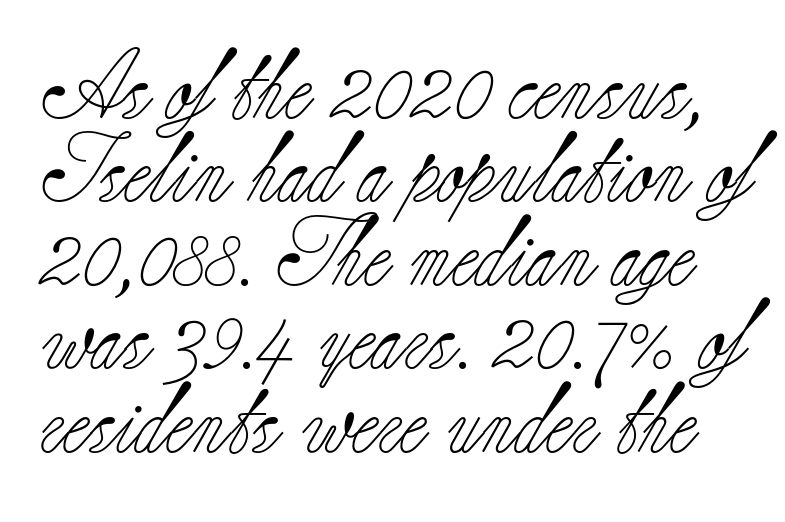
{"serif": "yes", "bold": "no", "weight": "light", "width": "normal", "stroke_contrast": "low", "x_height": "small", "monospaced": "no", "underline": "no", "line_spacing_ratio": 1.21, "letter_spacing": "normal", "letter_spacing_em": 0.0, "glyph_px": 69}
